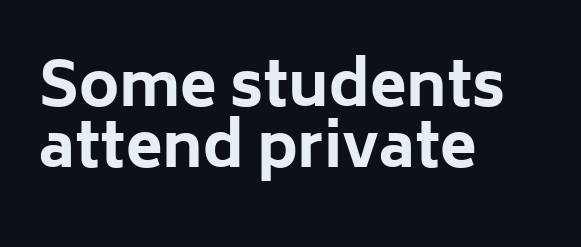
The image shows 60 px bold sans-serif type, upright; set left-aligned, tight line spacing (1.02x), normal letter spacing, not underlined; low stroke contrast and a medium x-height.
